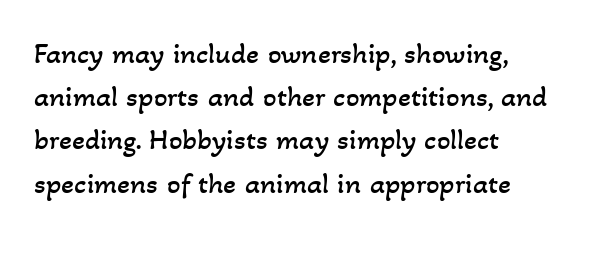
This block has exactly the height ordinary leading produces. Bare-footed words on every line. This sample uses plain, unmodified letter spacing. Unbolded letterforms with no extra heft.
